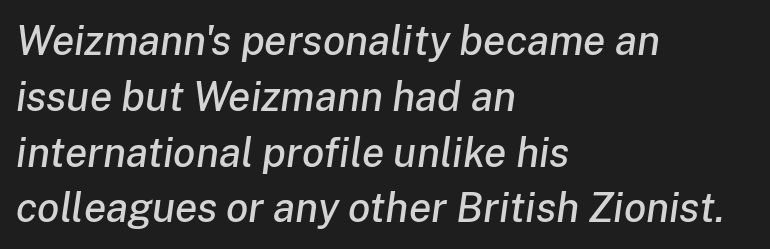
Q: Is the text italic (slanted)? A: Yes, it leans right by about 8 degrees.
Q: Is the text underlined? A: No.
Q: How is the paragraph aligned? A: Left-aligned.
Q: Is the spacing between letters normal or unusually wide? A: Normal.
Q: Is the spacing between lines tight, normal or loose? A: Normal.
Q: Width (condensed, normal, or wide)? A: Normal.
Q: Stroke contrast? A: Low.
Q: x-height? A: Medium.
Q: Monospaced? A: No.
